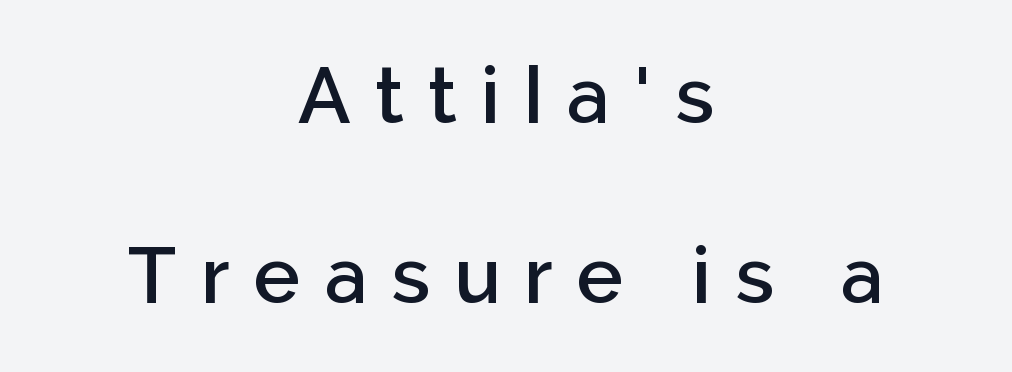
{"serif": "no", "italic": "no", "bold": "semi", "weight": "semibold", "width": "normal", "stroke_contrast": "low", "x_height": "medium", "monospaced": "no", "underline": "no", "align": "center", "line_spacing": "loose", "line_spacing_ratio": 2.31, "letter_spacing": "wide", "letter_spacing_em": 0.31, "glyph_px": 78}
